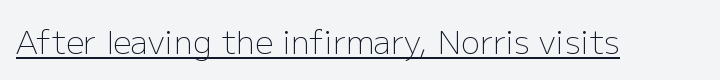
{"serif": "no", "italic": "no", "bold": "no", "weight": "light", "width": "normal", "stroke_contrast": "low", "x_height": "medium", "monospaced": "no", "underline": "yes", "letter_spacing": "normal", "letter_spacing_em": 0.0, "glyph_px": 32}
